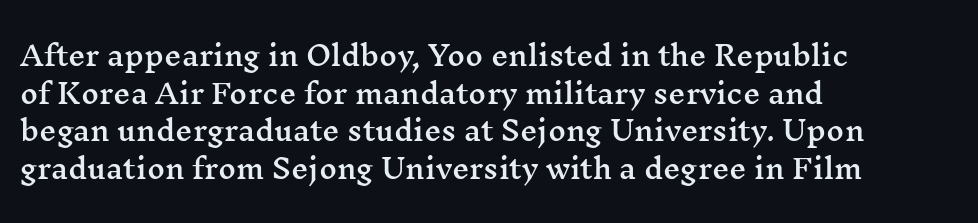
{"italic": "no", "underline": "no", "align": "left", "line_spacing": "normal", "line_spacing_ratio": 1.39, "letter_spacing": "normal", "letter_spacing_em": 0.0, "glyph_px": 27}
